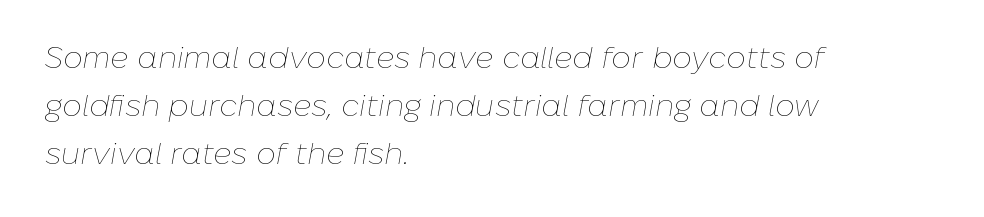
Q: Is the text bold? A: No.
Q: Is the text italic (slanted)? A: Yes, it leans right by about 10 degrees.
Q: Is the text underlined? A: No.
Q: How is the paragraph aligned? A: Left-aligned.
Q: Is the spacing between letters normal or unusually wide? A: Normal.
Q: Is the spacing between lines tight, normal or loose? A: Normal.
Q: Width (condensed, normal, or wide)? A: Normal.
Q: Stroke contrast? A: Low.
Q: x-height? A: Medium.
Q: Monospaced? A: No.
